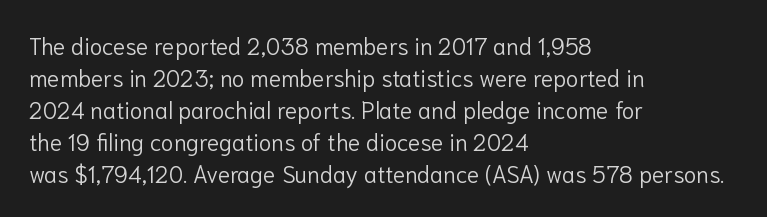
Caption: standard tracking, unaltered. Does the leading feel generous? No, just average. The lines are quadded left. Check the space under the baseline: it is left empty.
